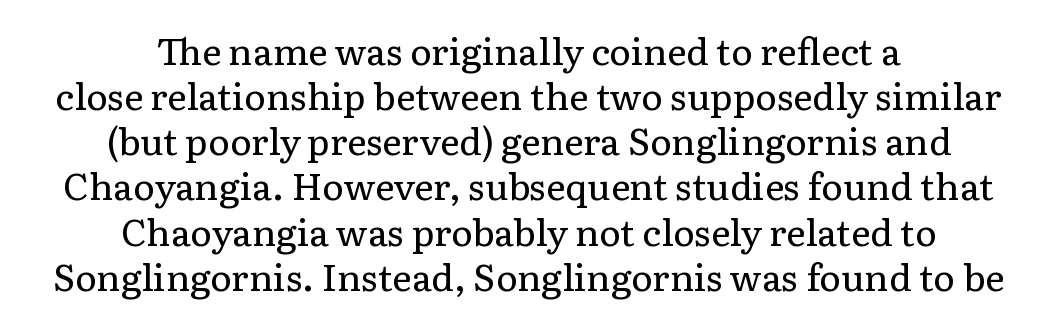
The image shows 37 px regular-weight serif type, upright; set centered, line spacing 1.22x, normal letter spacing, not underlined; low stroke contrast and a medium x-height.
